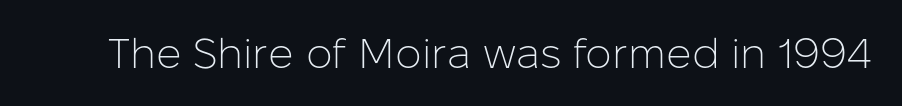
{"serif": "no", "italic": "no", "bold": "no", "weight": "light", "width": "normal", "stroke_contrast": "low", "x_height": "medium", "monospaced": "no", "underline": "no", "letter_spacing": "normal", "letter_spacing_em": 0.0, "glyph_px": 42}
